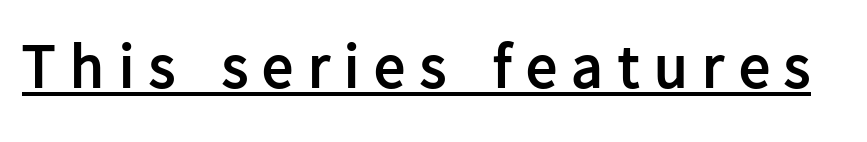
{"serif": "no", "italic": "no", "bold": "yes", "weight": "semibold", "width": "normal", "stroke_contrast": "low", "x_height": "medium", "monospaced": "no", "underline": "yes", "letter_spacing": "wide", "letter_spacing_em": 0.24, "glyph_px": 62}
